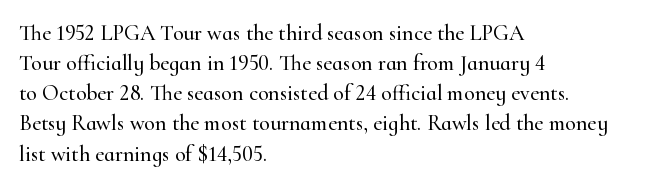
{"italic": "no", "underline": "no", "align": "left", "line_spacing": "normal", "line_spacing_ratio": 1.37, "letter_spacing": "normal", "letter_spacing_em": 0.0, "glyph_px": 22}
